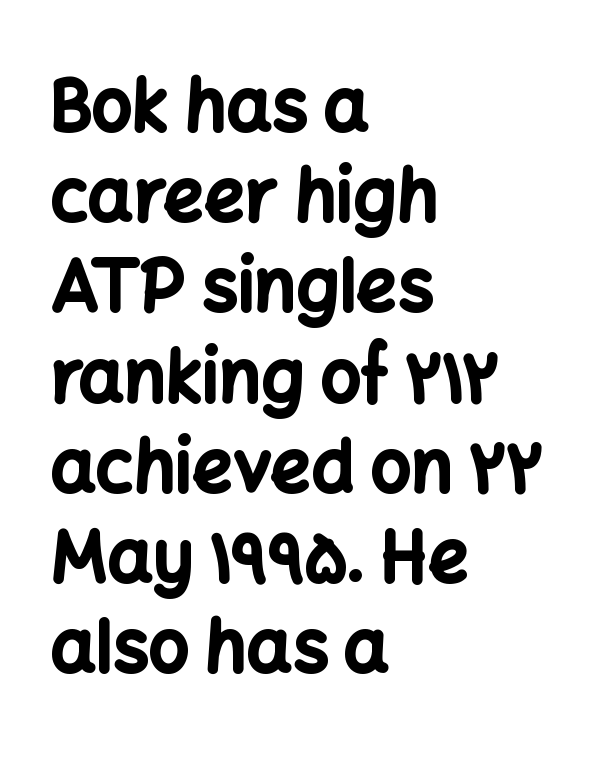
Nobody touched the tracking dial on this one. The axis of the letterforms is exactly vertical. Line starts are locked; line ends wander. Typographic density is high because the face is bold. The designer left line spacing at the default.
